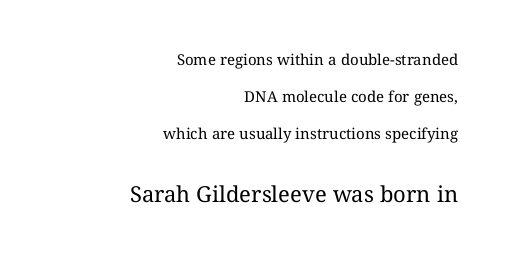
The image shows 22 px text type, upright; set right-aligned, loose line spacing (2.47x), normal letter spacing, not underlined; the second (bottom) block is 1.47x larger.
